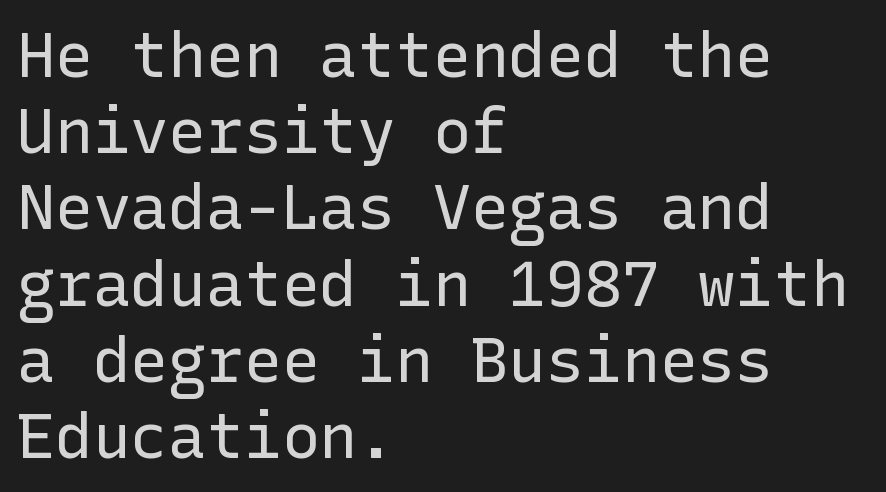
The image shows 63 px regular-weight sans-serif type, upright; set left-aligned, line spacing 1.21x, normal letter spacing, not underlined; low stroke contrast and a medium x-height.
